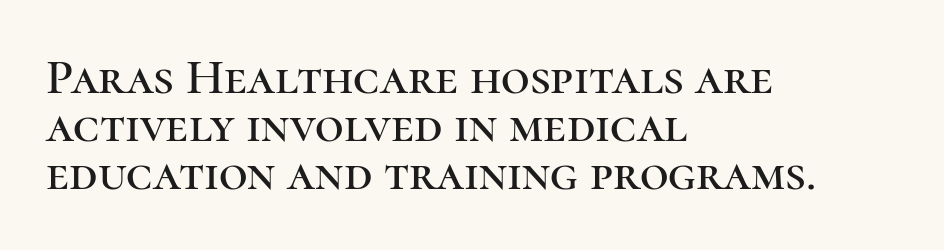
The face used here is proportionally spaced, like ordinary book or web type. A typesetter would mark this as roman, not italic. Nothing unusual about the tracking: characters are spaced as the font intends. The characters display serif detailing at their extremities. The area under the type is left untouched.
